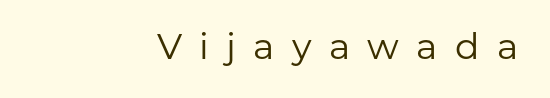
Q: Is the text bold? A: No.
Q: Is the text italic (slanted)? A: No, it is upright.
Q: Is the typeface a serif or a sans-serif typeface? A: Sans-serif.
Q: Is the text underlined? A: No.
Q: How is the paragraph aligned? A: Right-aligned.
Q: Is the spacing between letters normal or unusually wide? A: Unusually wide.
Q: Width (condensed, normal, or wide)? A: Normal.
Q: Stroke contrast? A: Low.
Q: x-height? A: Medium.
Q: Monospaced? A: No.
